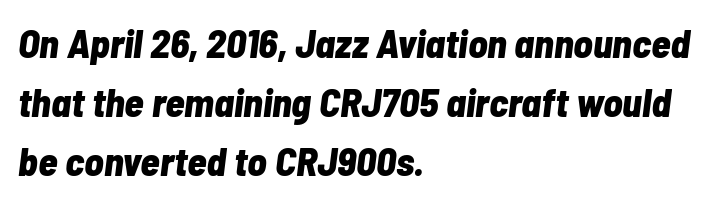
{"italic": "yes", "lean": "right", "slant_degrees": 7, "bold": "yes", "weight": "bold", "width": "condensed", "stroke_contrast": "low", "x_height": "medium", "monospaced": "no", "underline": "no", "align": "left", "line_spacing": "normal", "line_spacing_ratio": 1.47, "letter_spacing": "normal", "letter_spacing_em": 0.0, "glyph_px": 40}
